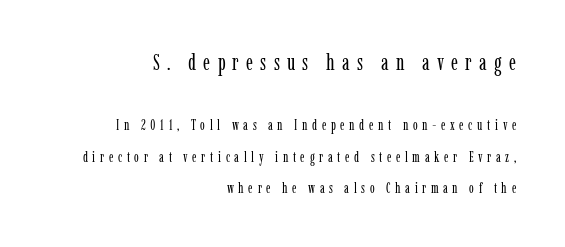
{"italic": "no", "bold": "no", "underline": "no", "align": "right", "line_spacing": "loose", "line_spacing_ratio": 2.25, "letter_spacing": "wide", "letter_spacing_em": 0.33, "larger_block": "first", "size_ratio": 1.57, "glyph_px": 22}
